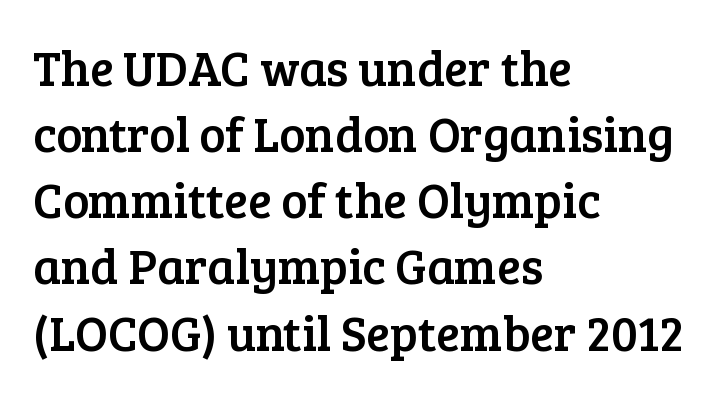
The rendering uses natural spacing where letterforms have individual widths. Upright lettering throughout. Just letters on the line, the space beneath them empty. Successive baselines arrive at the customary interval. Letterform terminals end in serifs throughout the passage. The lines in this sample share a left origin and differ only in where they stop.
